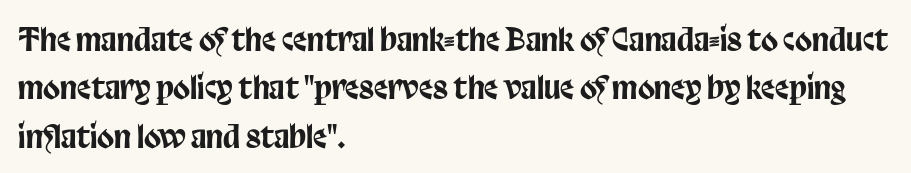
Compared with a centered layout, this one pins lines to the left instead. These lines sit exactly where default settings would place them. Serifs: no, the terminals of the letterforms are clean. The words here are not underlined.
